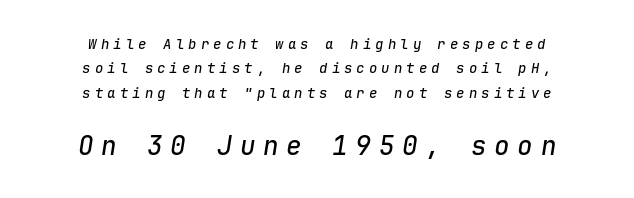
The image shows 26 px text type, italic (leaning right); set centered, line spacing 1.75x, unusually wide letter spacing (+0.29 em), not underlined; the second (bottom) block is 1.86x larger.
